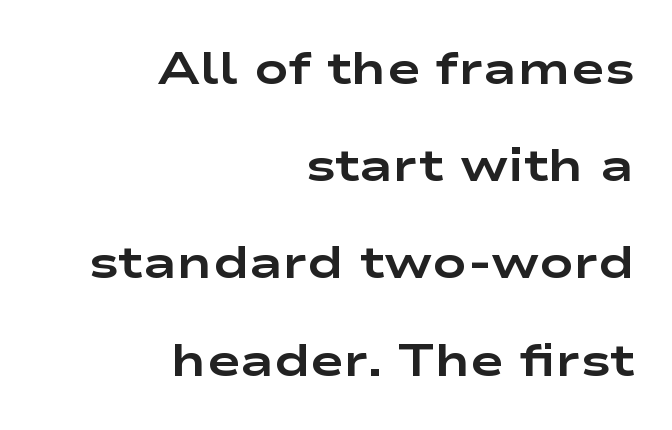
{"serif": "no", "italic": "no", "bold": "yes", "weight": "bold", "width": "wide", "stroke_contrast": "low", "x_height": "medium", "monospaced": "no", "underline": "no", "align": "right", "line_spacing": "loose", "line_spacing_ratio": 2.16, "letter_spacing": "normal", "letter_spacing_em": 0.0, "glyph_px": 45}
